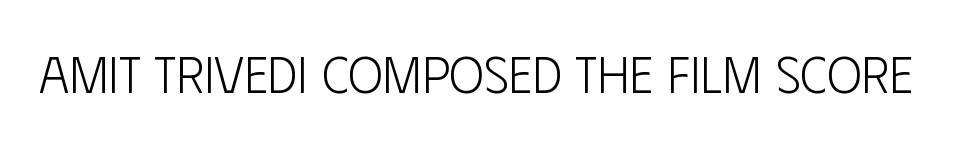
Q: Is the text bold? A: No.
Q: Is the text italic (slanted)? A: No, it is upright.
Q: Is the typeface a serif or a sans-serif typeface? A: Sans-serif.
Q: Is the text underlined? A: No.
Q: Is the spacing between letters normal or unusually wide? A: Normal.
Q: Width (condensed, normal, or wide)? A: Condensed.
Q: Stroke contrast? A: Low.
Q: x-height? A: Large.
Q: Monospaced? A: No.
